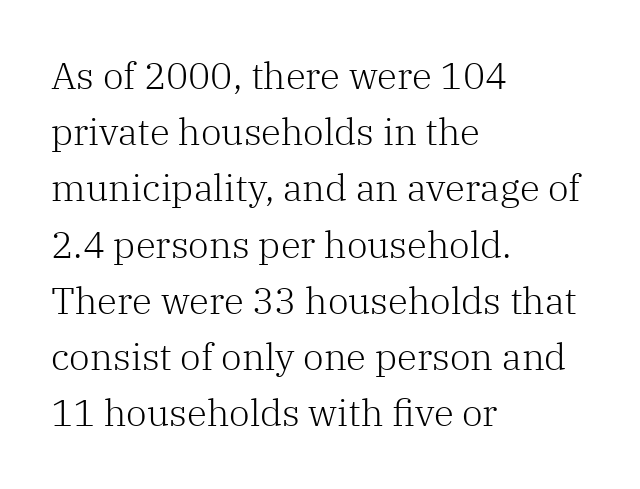
{"serif": "yes", "italic": "no", "bold": "no", "weight": "light", "width": "normal", "stroke_contrast": "low", "x_height": "medium", "monospaced": "no", "underline": "no", "align": "left", "line_spacing": "normal", "line_spacing_ratio": 1.52, "letter_spacing": "normal", "letter_spacing_em": 0.0, "glyph_px": 37}
